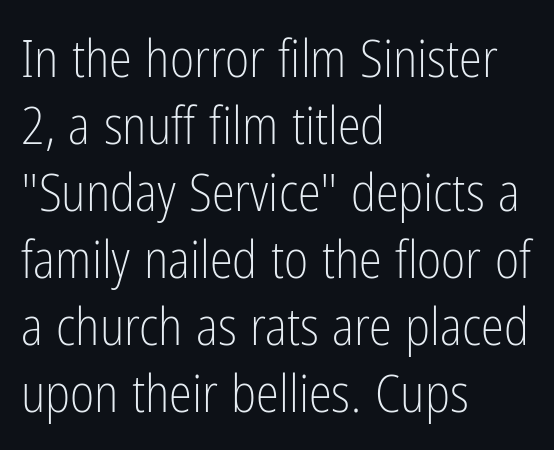
Q: Is the text bold? A: No.
Q: Is the text italic (slanted)? A: No, it is upright.
Q: Is the typeface a serif or a sans-serif typeface? A: Sans-serif.
Q: Is the text underlined? A: No.
Q: How is the paragraph aligned? A: Left-aligned.
Q: Is the spacing between letters normal or unusually wide? A: Normal.
Q: Is the spacing between lines tight, normal or loose? A: Normal.
Q: Width (condensed, normal, or wide)? A: Condensed.
Q: Stroke contrast? A: Low.
Q: x-height? A: Medium.
Q: Monospaced? A: No.
